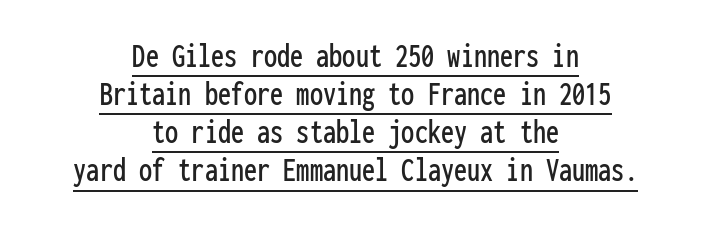
{"serif": "no", "italic": "no", "width": "condensed", "stroke_contrast": "low", "x_height": "medium", "monospaced": "yes", "underline": "yes", "align": "center", "line_spacing": "tight", "line_spacing_ratio": 1.09, "letter_spacing": "normal", "letter_spacing_em": 0.0, "glyph_px": 35}
